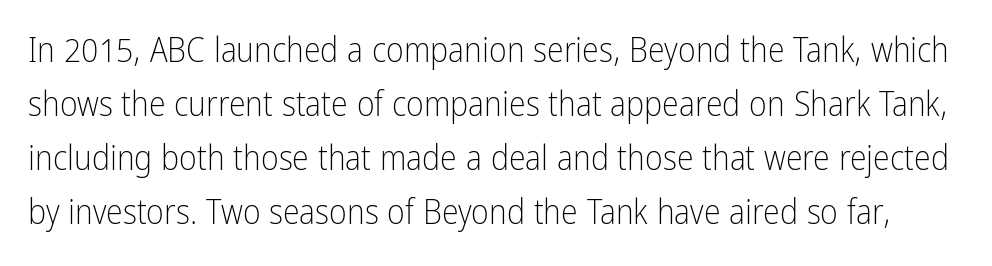
The image shows 34 px light, condensed sans-serif type, upright; set normal line spacing (1.59x), normal letter spacing, not underlined; low stroke contrast and a medium x-height.
